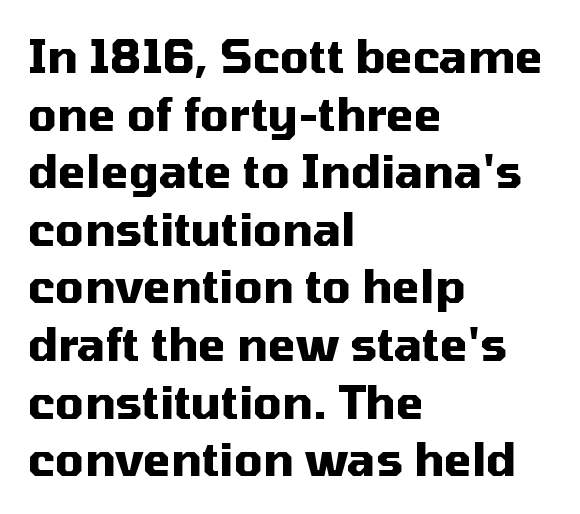
The image shows 45 px heavy sans-serif type, upright; set left-aligned, normal line spacing (1.28x), normal letter spacing, not underlined; medium stroke contrast and a medium x-height.
